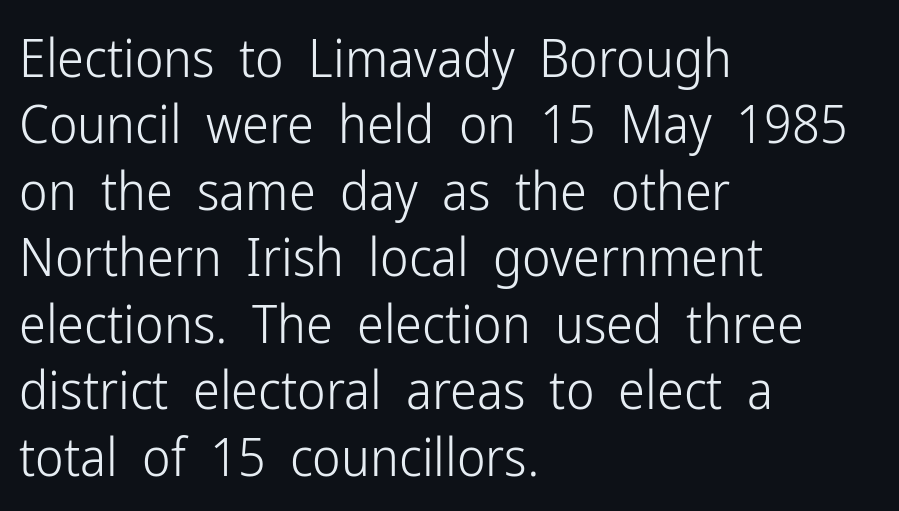
The image shows 54 px light, condensed sans-serif type, upright; set left-aligned, line spacing 1.23x, normal letter spacing, not underlined; low stroke contrast and a medium x-height.
